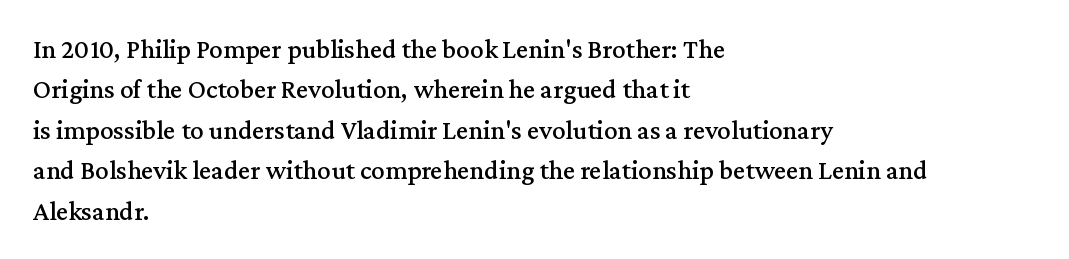
No italicization has been applied; the sample stays upright. This block has exactly the height ordinary leading produces. Students, note that the glyphs here touch the page at normal intervals. Typeset ragged right — the left edge is the straight one.
